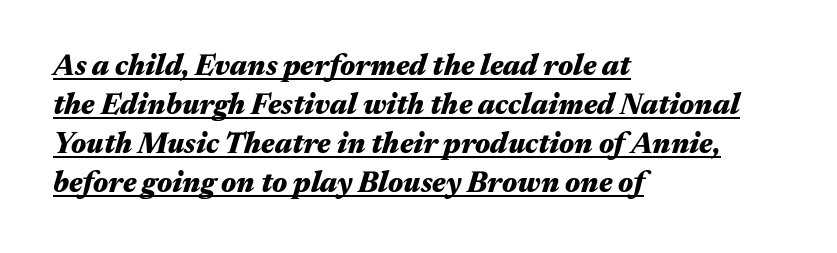
Heavy-handed strokes throughout: this text is bold. Designer's note — italics engaged. Underlining? Definitely there. Each letter keeps its own natural width here, so spacing adapts to shape. Every row of glyphs begins at an identical x-position on the left. Notice how descenders clear the ascenders below comfortably — that's standard leading.
